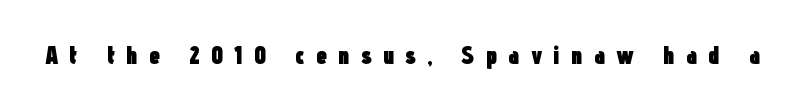
Between one letter and the next there's a generous, obvious gap. The space beneath each line is pristine and unruled. Does the weight exceed regular? Yes, all the way to bold. The letters stand upright; this is a roman face.
